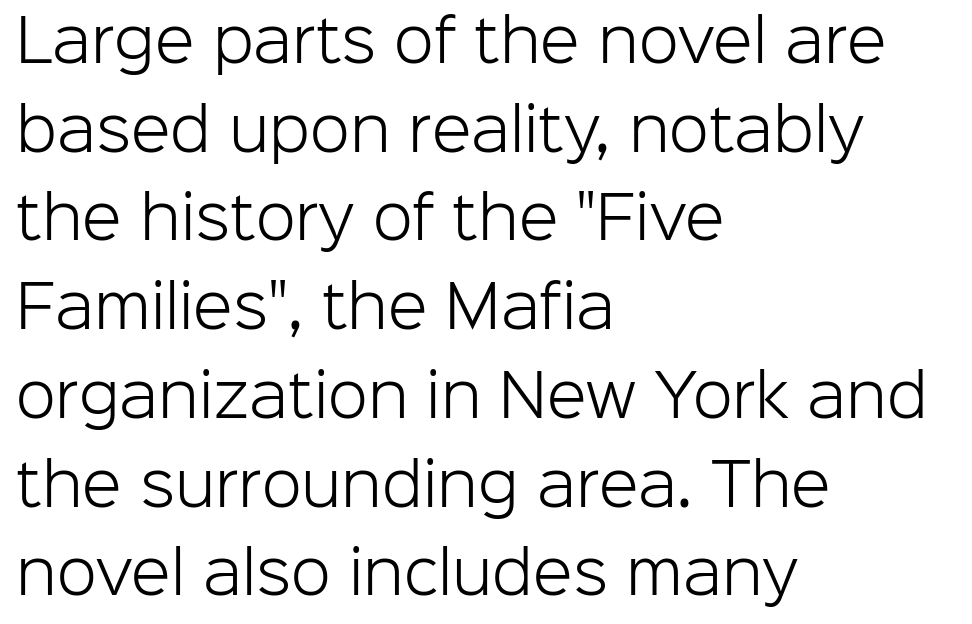
{"serif": "no", "italic": "no", "bold": "no", "weight": "light", "width": "normal", "stroke_contrast": "low", "x_height": "medium", "monospaced": "no", "underline": "no", "align": "left", "line_spacing": "normal", "line_spacing_ratio": 1.53, "letter_spacing": "normal", "letter_spacing_em": 0.0, "glyph_px": 58}
